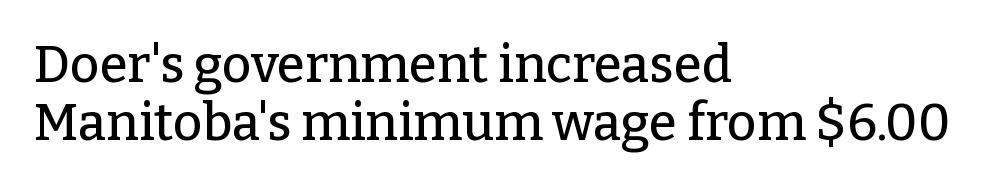
A student would call this left alignment; a typographer would say flush left, rag right. A clean baseline with only descenders dipping below it. Short note: letters normally spaced. Do the letters lean? They stand straight.
